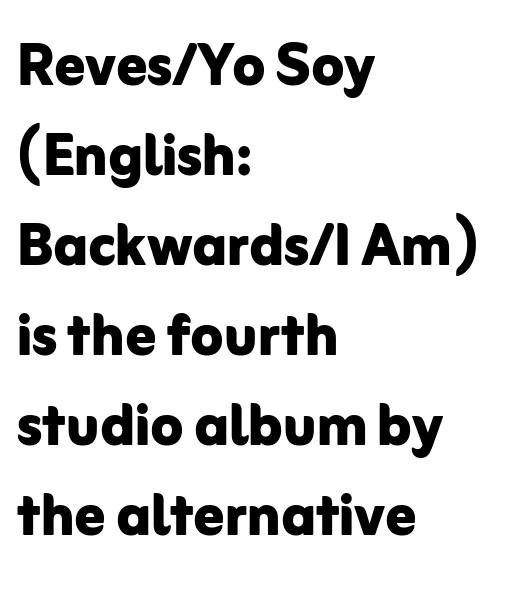
{"serif": "no", "italic": "no", "bold": "yes", "weight": "bold", "width": "normal", "stroke_contrast": "low", "x_height": "medium", "monospaced": "no", "underline": "no", "align": "left", "line_spacing_ratio": 1.2, "letter_spacing": "normal", "letter_spacing_em": 0.0, "glyph_px": 75}
